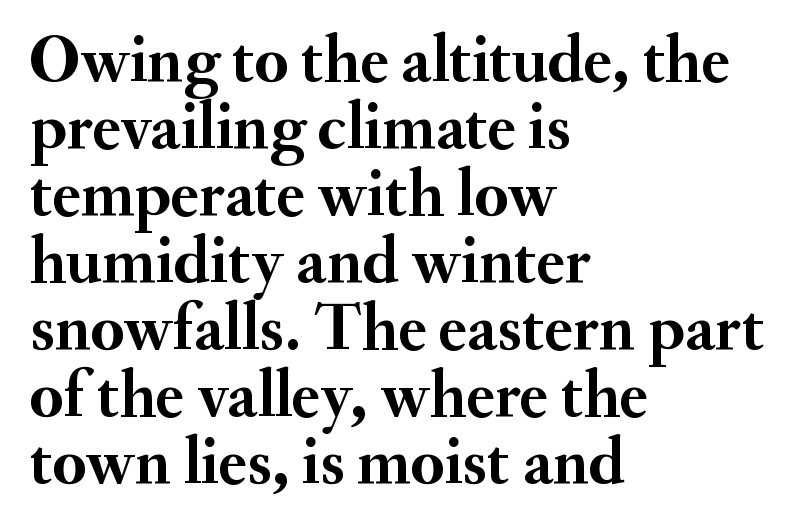
{"serif": "yes", "italic": "no", "bold": "yes", "weight": "semibold", "width": "normal", "stroke_contrast": "medium", "x_height": "small", "monospaced": "no", "underline": "no", "align": "left", "line_spacing": "tight", "line_spacing_ratio": 1.0, "letter_spacing": "normal", "letter_spacing_em": 0.0, "glyph_px": 67}
